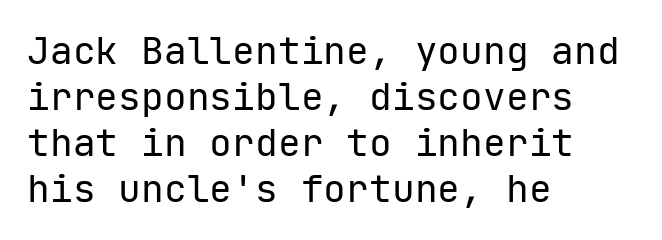
The image shows 38 px regular-weight sans-serif type, upright, monospaced; set left-aligned, line spacing 1.21x, normal letter spacing, not underlined; low stroke contrast and a medium x-height.
